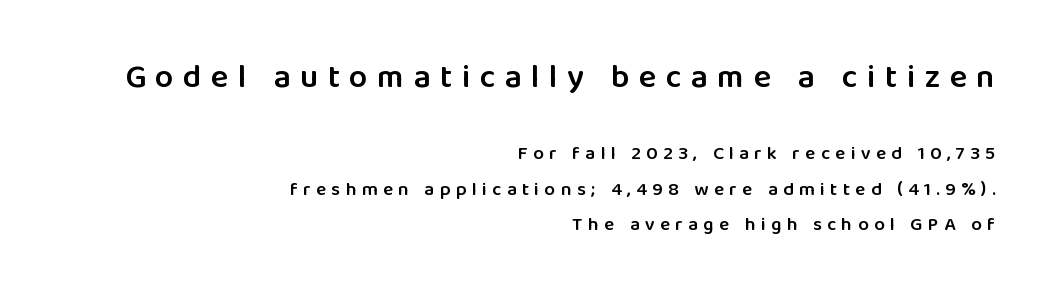
{"serif": "no", "italic": "no", "bold": "semi", "weight": "semibold", "width": "normal", "stroke_contrast": "low", "x_height": "medium", "monospaced": "no", "underline": "no", "align": "right", "line_spacing_ratio": 1.85, "letter_spacing": "wide", "letter_spacing_em": 0.28, "larger_block": "first", "size_ratio": 1.74, "glyph_px": 33}
